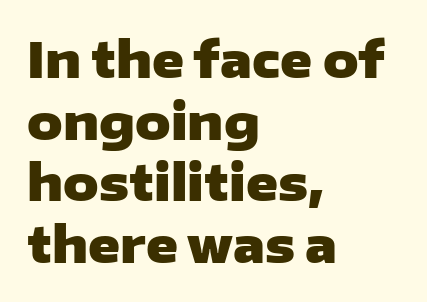
The typeface chosen for these lines omits serifs. In terms of posture, this sample is upright. Letters rest on an invisible, unmarked baseline. Look at the stroke-to-counter ratio: heavy, a bold. Words appear dense and cohesive because spacing is normal. Is this a fixed-width face? No — the glyphs have proportional, varying widths.
